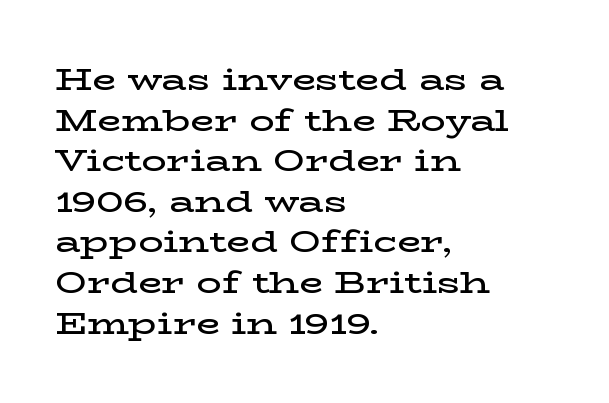
The image shows 31 px semibold, wide serif type, upright; set left-aligned, normal line spacing (1.31x), normal letter spacing, not underlined; low stroke contrast and a medium x-height.
